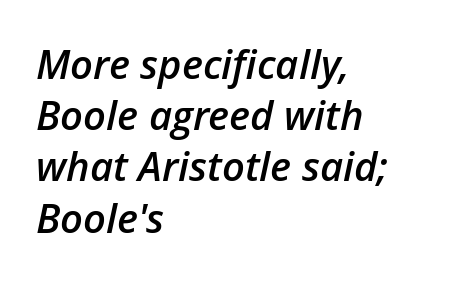
The image shows 40 px semibold type, italic (leaning right); set left-aligned, normal line spacing (1.28x), normal letter spacing, not underlined; low stroke contrast and a medium x-height.
